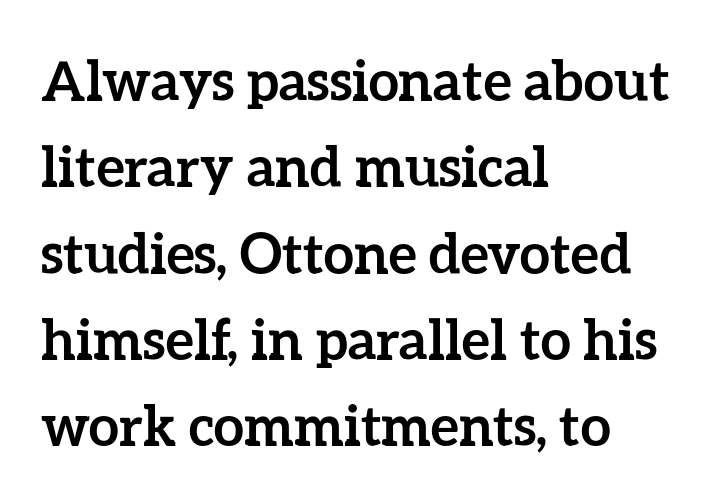
The passage shown is typed in a proportional face where columns would drift. Horizontally, the lines are justified to the leading edge only. What weight is shown? A full bold with thick strokes. This sample uses an upright cut, with every glyph sitting square on the baseline. Compared with typical paragraphs, the rows here are spaced about the same.
